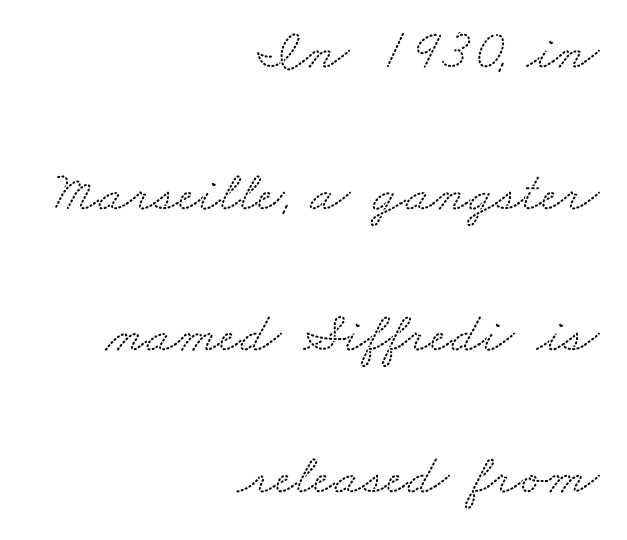
The foot of each line stays bare and open. Each word holds together tightly as a unit, with standard inter-letter gaps. The rag falls on the left side of this text block. Spacing verdict: proportional, widths tailored to each character. Look at the bottom of the vertical strokes: they flare into serifs here.
